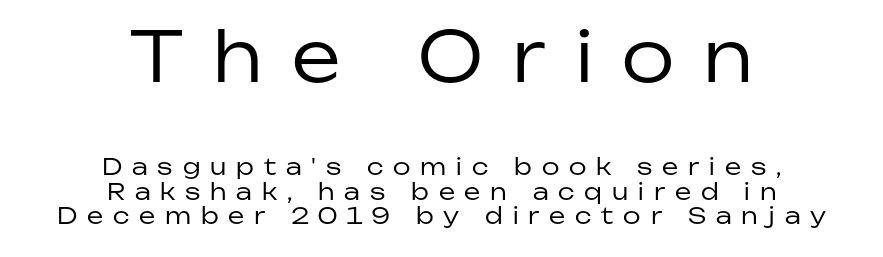
The image shows 69 px regular-weight sans-serif type, upright; set centered, tight line spacing (1.07x), unusually wide letter spacing (+0.43 em), not underlined; the first (top) block is 3.0x larger; low stroke contrast and a medium x-height.
